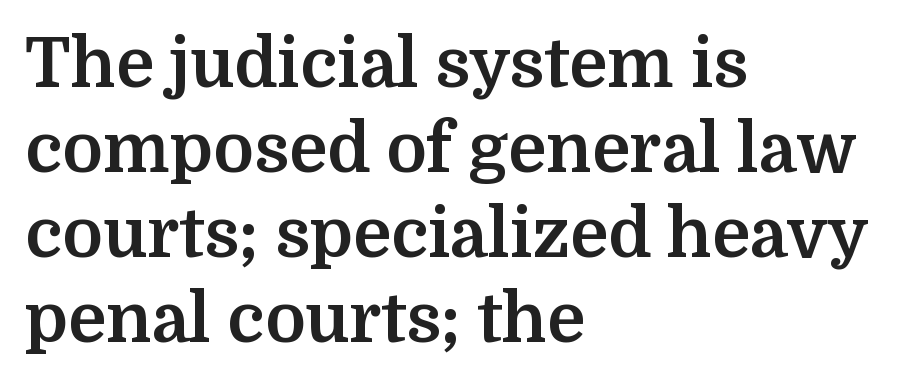
{"serif": "yes", "italic": "no", "bold": "yes", "weight": "bold", "width": "normal", "stroke_contrast": "medium", "x_height": "medium", "monospaced": "no", "underline": "no", "align": "left", "line_spacing": "normal", "line_spacing_ratio": 1.25, "letter_spacing": "normal", "letter_spacing_em": 0.0, "glyph_px": 68}
